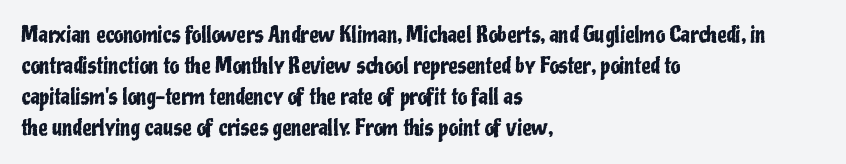
The image shows 21 px text type, upright; set left-aligned, normal line spacing (1.48x), normal letter spacing, not underlined.
